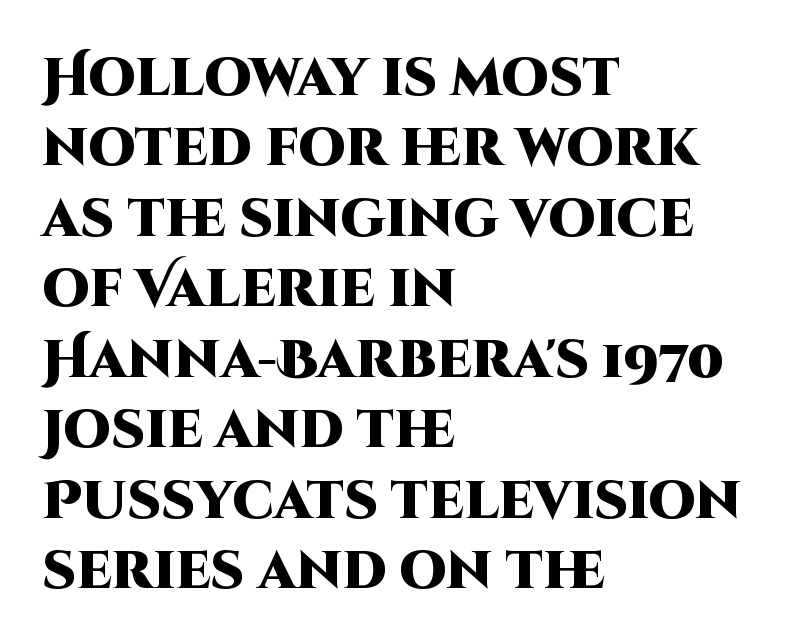
The gap between lines stays unmarked. The designer left line spacing at the default. The lines in this sample share a left origin and differ only in where they stop. Do the characters align in a grid? No, the font is proportional. The tracking reads as untouched default to a designer's eye.
